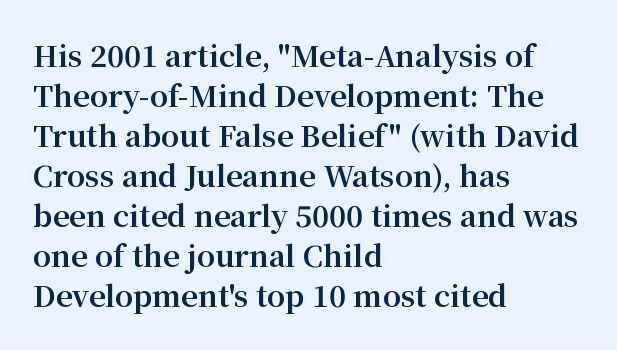
A typesetter would call this zero additional tracking. Is there any slant? The stems are plumb. Spacing verdict: proportional, widths tailored to each character. The setting favours the left margin, as ordinary paragraphs usually do. Decoration check: the copy has no underline.
